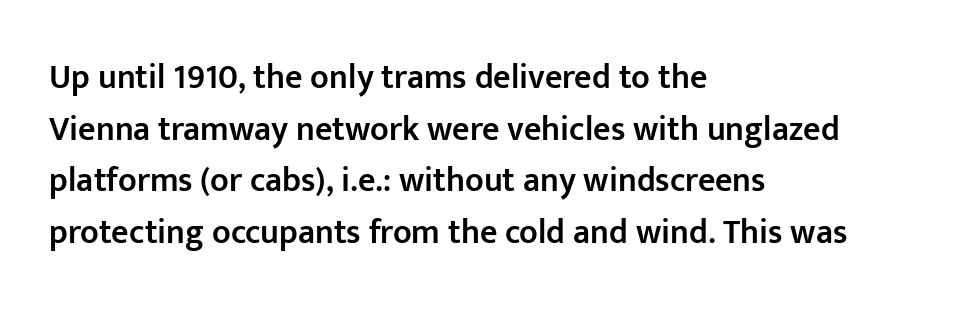
Q: Is the text bold? A: Semi-bold.
Q: Is the text italic (slanted)? A: No, it is upright.
Q: Is the typeface a serif or a sans-serif typeface? A: Sans-serif.
Q: Is the text underlined? A: No.
Q: How is the paragraph aligned? A: Left-aligned.
Q: Is the spacing between letters normal or unusually wide? A: Normal.
Q: Is the spacing between lines tight, normal or loose? A: Normal.
Q: Width (condensed, normal, or wide)? A: Normal.
Q: Stroke contrast? A: Low.
Q: x-height? A: Medium.
Q: Monospaced? A: No.
